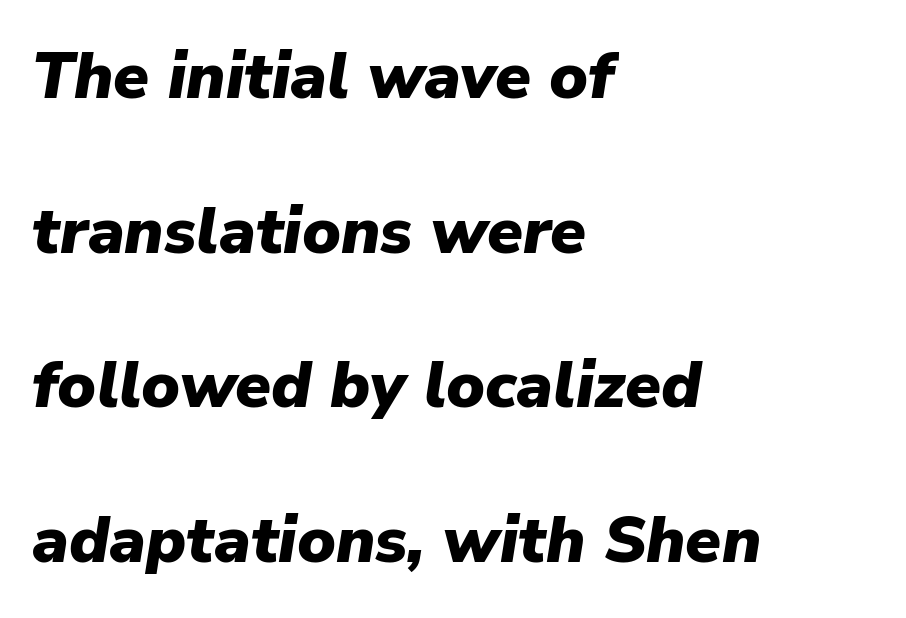
{"italic": "yes", "lean": "right", "slant_degrees": 9, "bold": "yes", "weight": "heavy", "width": "normal", "stroke_contrast": "low", "x_height": "medium", "monospaced": "no", "underline": "no", "align": "left", "line_spacing": "loose", "line_spacing_ratio": 2.38, "letter_spacing": "normal", "letter_spacing_em": 0.0, "glyph_px": 65}
